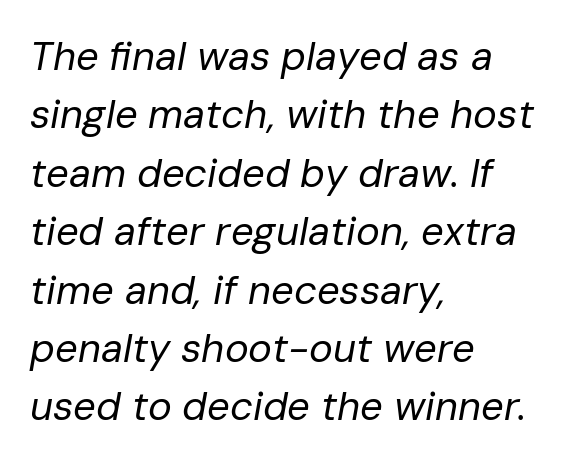
{"italic": "yes", "lean": "right", "slant_degrees": 10, "bold": "no", "weight": "regular", "width": "normal", "stroke_contrast": "low", "x_height": "medium", "monospaced": "no", "underline": "no", "align": "left", "line_spacing": "normal", "line_spacing_ratio": 1.46, "letter_spacing": "normal", "letter_spacing_em": 0.0, "glyph_px": 40}
